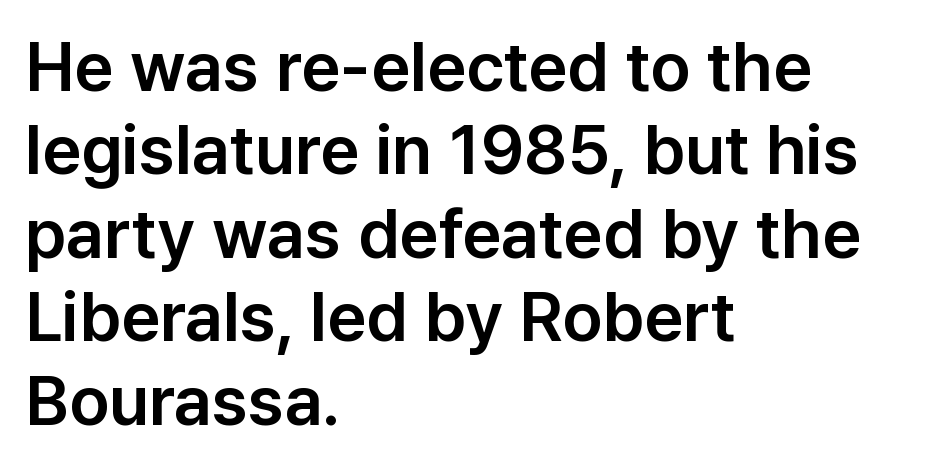
Q: Is the text italic (slanted)? A: No, it is upright.
Q: Is the typeface a serif or a sans-serif typeface? A: Sans-serif.
Q: Is the text underlined? A: No.
Q: How is the paragraph aligned? A: Left-aligned.
Q: Is the spacing between letters normal or unusually wide? A: Normal.
Q: Width (condensed, normal, or wide)? A: Normal.
Q: Stroke contrast? A: Low.
Q: x-height? A: Medium.
Q: Monospaced? A: No.
